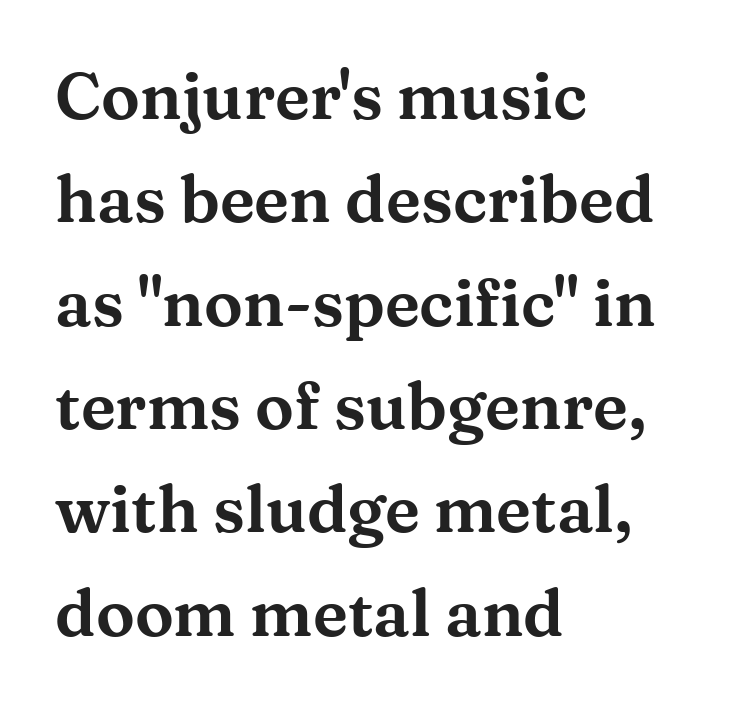
Letterform terminals end in serifs throughout the passage. You could not count columns in this text — the font is proportionally spaced. Nope, not italic — everything's standing straight. Quick note: interline space is typical.
